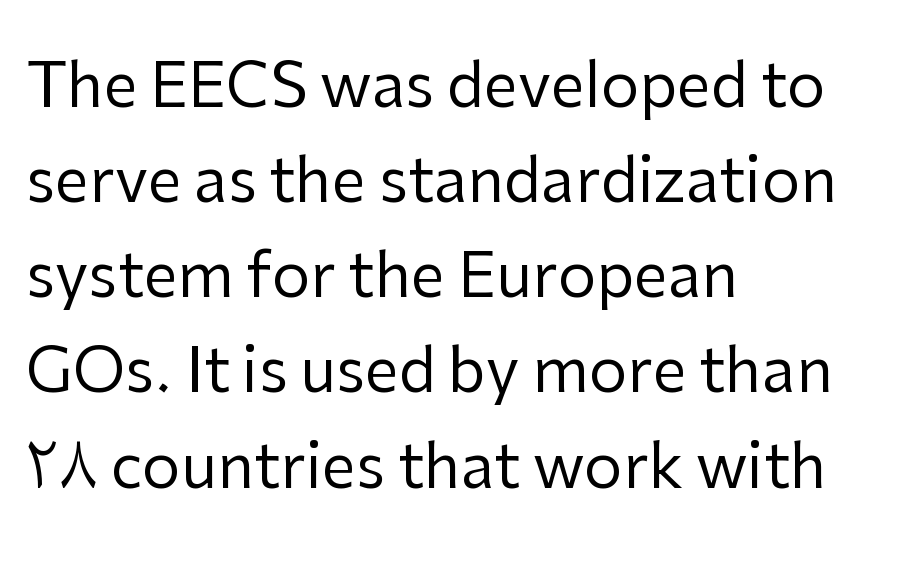
Weight: in the light-to-regular range. Only glyphs here, with clear space below each row. These lines keep a tight, regular rhythm from letter to letter. Each line starts at the same left margin while the right side varies. Here the designer chose a conventional face with non-uniform glyph widths.
